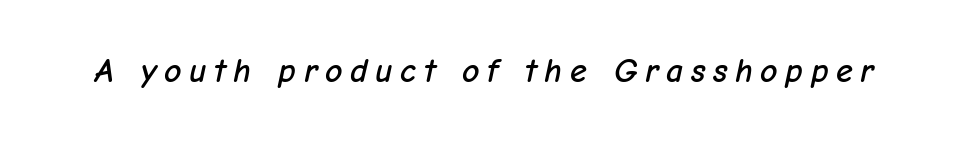
The image shows 34 px text type, italic (leaning right); set unusually wide letter spacing (+0.22 em), not underlined; low stroke contrast and a medium x-height.
